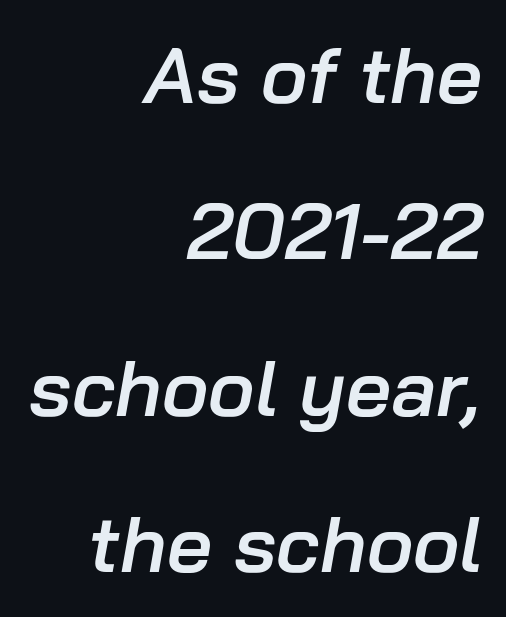
{"italic": "yes", "lean": "right", "slant_degrees": 10, "bold": "semi", "weight": "semibold", "width": "normal", "stroke_contrast": "low", "x_height": "medium", "monospaced": "no", "underline": "no", "align": "right", "line_spacing": "loose", "line_spacing_ratio": 1.98, "letter_spacing": "normal", "letter_spacing_em": 0.0, "glyph_px": 79}
